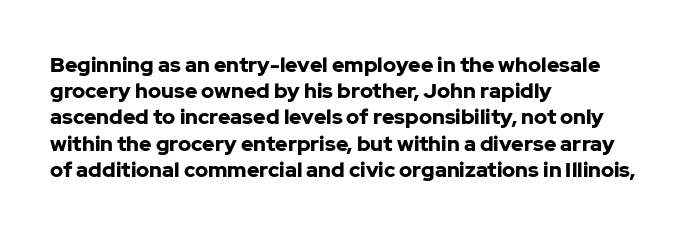
Q: Is the text bold? A: Yes.
Q: Is the text italic (slanted)? A: No, it is upright.
Q: Is the text underlined? A: No.
Q: How is the paragraph aligned? A: Left-aligned.
Q: Is the spacing between letters normal or unusually wide? A: Normal.
Q: Is the spacing between lines tight, normal or loose? A: Normal.
